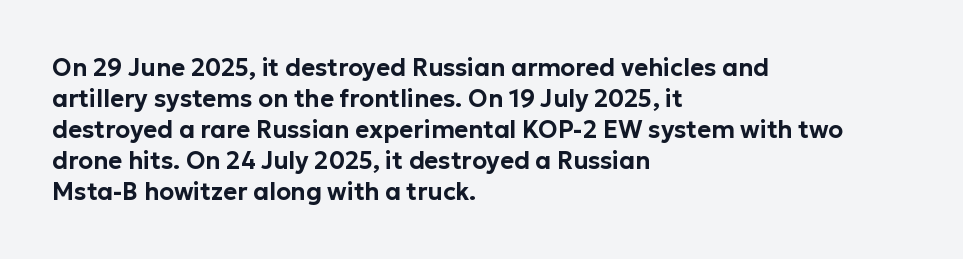
Q: Is the text italic (slanted)? A: No, it is upright.
Q: Is the text underlined? A: No.
Q: How is the paragraph aligned? A: Left-aligned.
Q: Is the spacing between letters normal or unusually wide? A: Normal.
Q: Is the spacing between lines tight, normal or loose? A: Normal.
